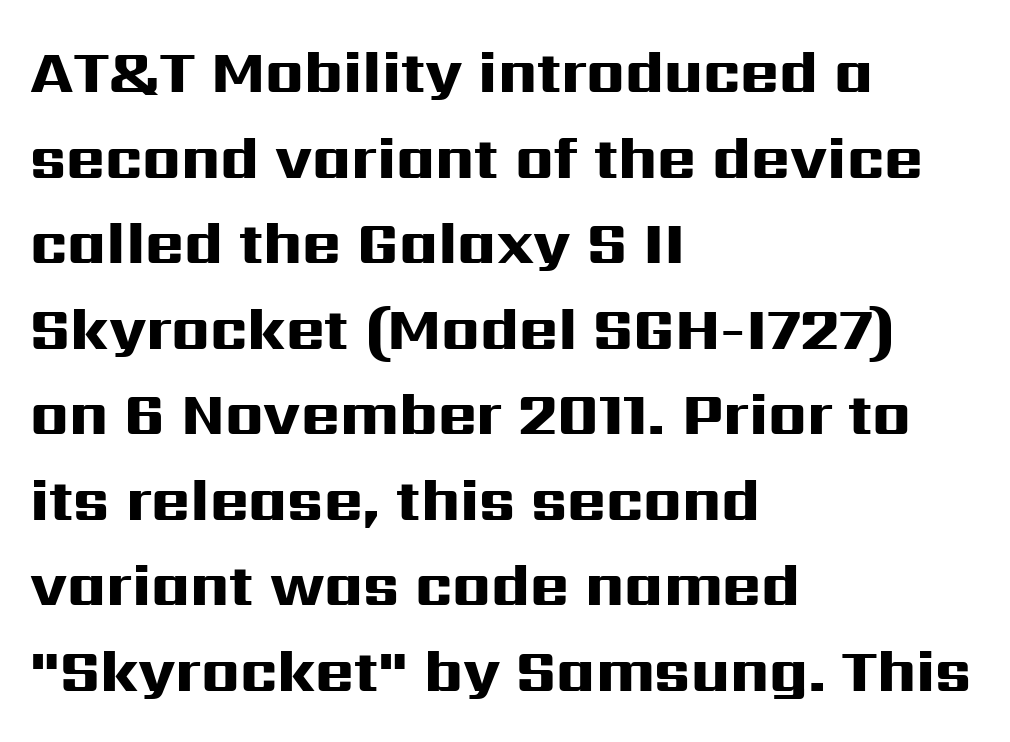
The type sits square on the baseline with zero lean. Typographic density is high because the face is bold. Has an underline been added? It has not. Look at the tracking — it's just the regular setting, nothing added. A typesetter would call this proportional, since set widths differ per character. Short and long lines alike share a common starting point at left.
